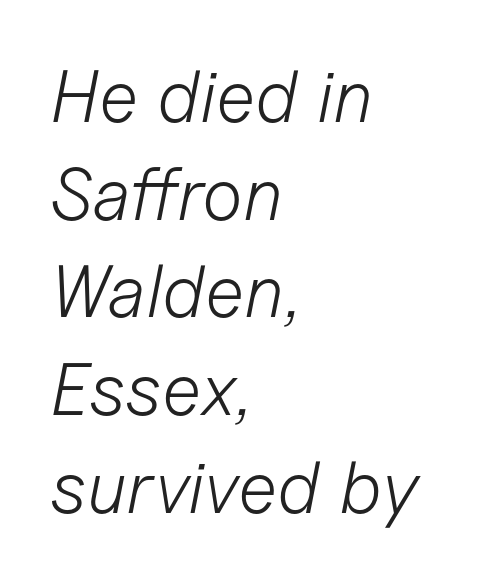
Proportional: the letters do not fall into vertical columns. The designer left line spacing at the default. Bold? No — there's no thickening of the strokes. Underline: absent. The type is set solid horizontally, with unmodified tracking. Left-aligned paragraph, ragged on the right.
